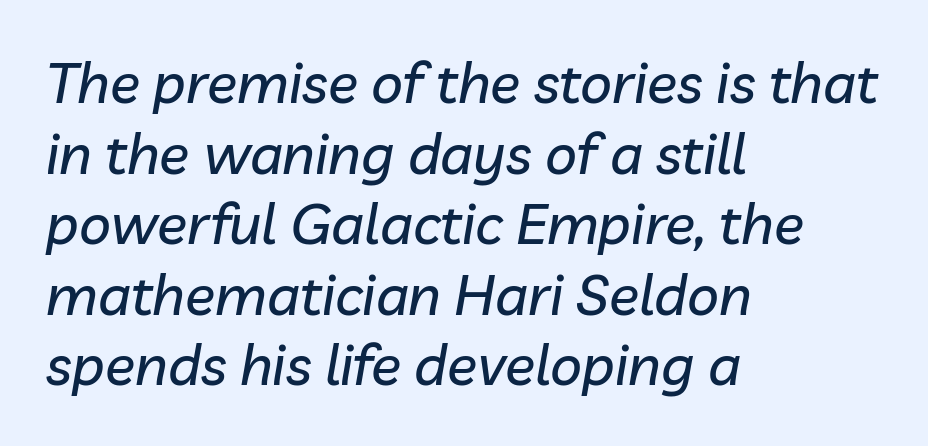
Q: Is the text italic (slanted)? A: Yes, it leans right by about 10 degrees.
Q: Is the text underlined? A: No.
Q: How is the paragraph aligned? A: Left-aligned.
Q: Is the spacing between letters normal or unusually wide? A: Normal.
Q: Is the spacing between lines tight, normal or loose? A: Normal.
Q: Width (condensed, normal, or wide)? A: Normal.
Q: Stroke contrast? A: Low.
Q: x-height? A: Medium.
Q: Monospaced? A: No.
